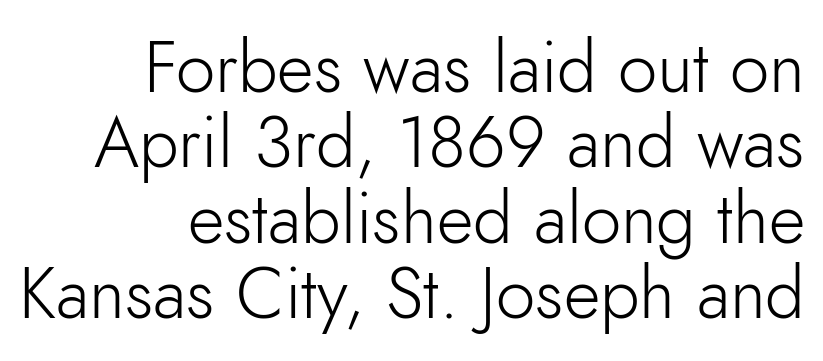
The image shows 71 px light sans-serif type, upright; set right-aligned, tight line spacing (1.06x), normal letter spacing, not underlined; low stroke contrast and a small x-height.
